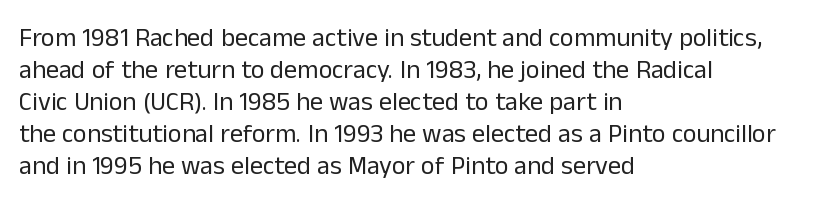
{"italic": "no", "bold": "no", "underline": "no", "align": "left", "line_spacing_ratio": 1.23, "letter_spacing": "normal", "letter_spacing_em": 0.0, "glyph_px": 26}
